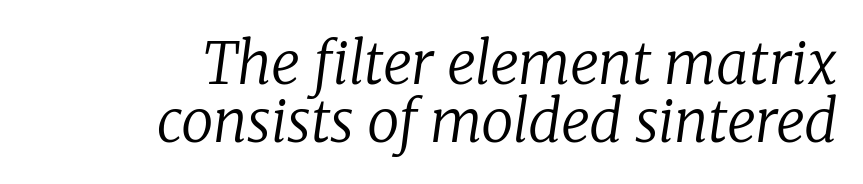
Type without underlining. These lines are set flush right with a ragged left edge. This sample has the flowing, uneven cadence of proportional lettering. Note: serifs present on the glyphs. There's an unmistakable incline to the writing here. This reads as an unemphasized weight, regular at the heaviest.
